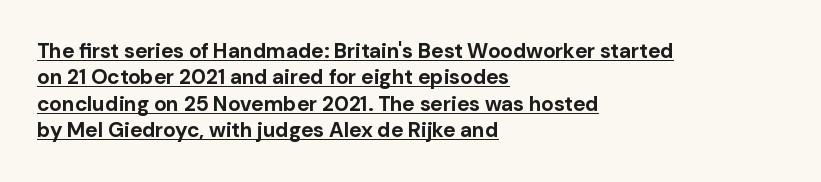
Style check: upright. These lines are set flush left with a ragged right edge. Honestly, the underline is the first thing you notice here. Words appear dense and cohesive because spacing is normal. The rendering uses a moderate line-height, typical for paragraphs. Weight check: bold — yes, fully.
